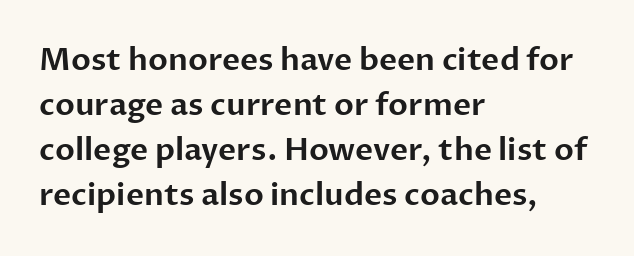
Caption: standard tracking, unaltered. Notice how the stems are strictly vertical — no italics here. These lines are rendered in a variable-pitch font. Regarding leading, the lines here are spaced in the standard way.
